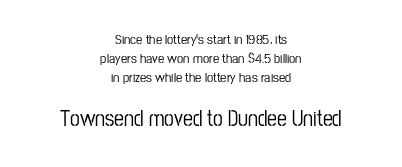
The words here are not underlined. Leftover space on each line is divided equally before and after the words. The more generous point size was reserved for the lower chunk. The letters stand upright; this is a roman face. Students, observe: this is what conventionally led text looks like.
